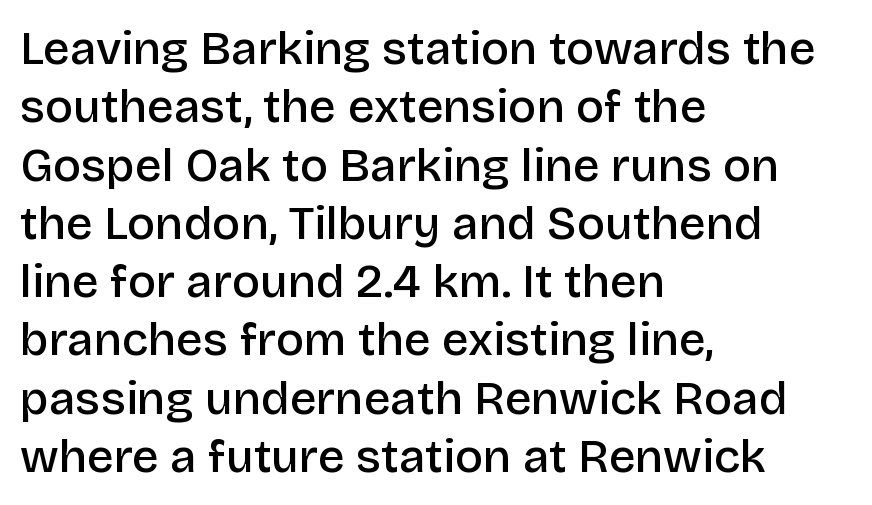
{"serif": "no", "italic": "no", "bold": "semi", "weight": "semibold", "width": "normal", "stroke_contrast": "low", "x_height": "large", "monospaced": "no", "underline": "no", "align": "left", "line_spacing_ratio": 1.24, "letter_spacing": "normal", "letter_spacing_em": 0.0, "glyph_px": 47}
